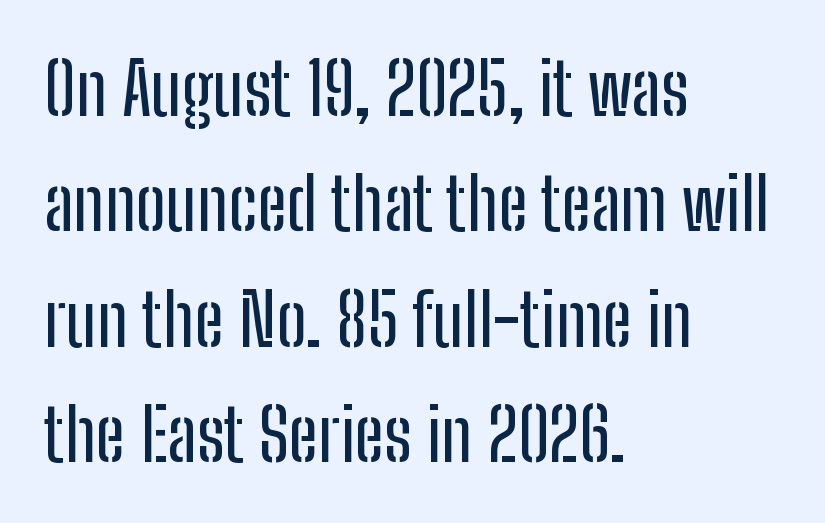
Q: Is the text italic (slanted)? A: No, it is upright.
Q: Is the typeface a serif or a sans-serif typeface? A: Sans-serif.
Q: Is the text underlined? A: No.
Q: How is the paragraph aligned? A: Left-aligned.
Q: Is the spacing between letters normal or unusually wide? A: Normal.
Q: Is the spacing between lines tight, normal or loose? A: Normal.
Q: Width (condensed, normal, or wide)? A: Condensed.
Q: Stroke contrast? A: Low.
Q: x-height? A: Medium.
Q: Monospaced? A: No.
